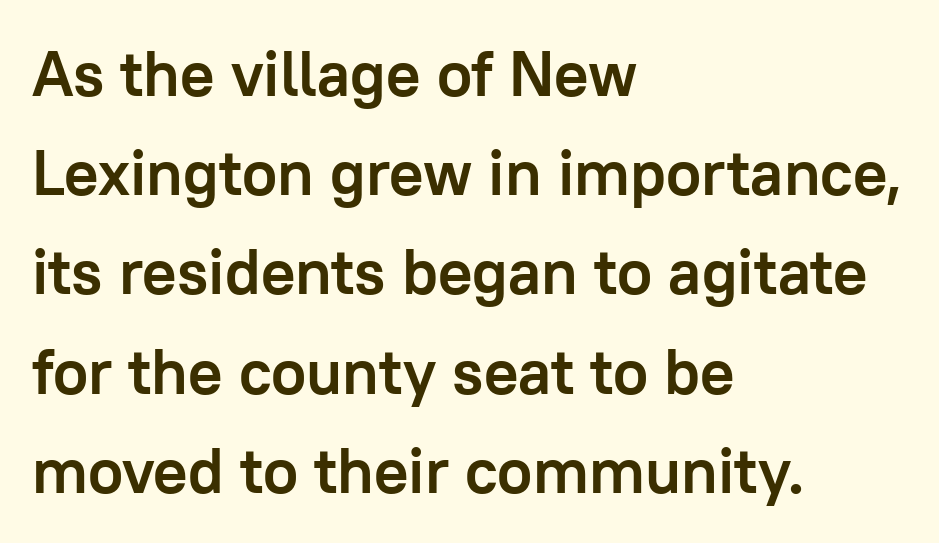
Q: Is the text bold? A: Yes.
Q: Is the text italic (slanted)? A: No, it is upright.
Q: Is the typeface a serif or a sans-serif typeface? A: Sans-serif.
Q: Is the text underlined? A: No.
Q: How is the paragraph aligned? A: Left-aligned.
Q: Is the spacing between letters normal or unusually wide? A: Normal.
Q: Is the spacing between lines tight, normal or loose? A: Normal.
Q: Width (condensed, normal, or wide)? A: Normal.
Q: Stroke contrast? A: Low.
Q: x-height? A: Medium.
Q: Monospaced? A: No.
